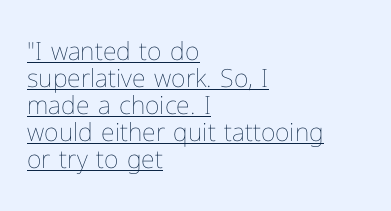
{"italic": "no", "bold": "no", "underline": "yes", "align": "left", "line_spacing": "tight", "line_spacing_ratio": 1.08, "letter_spacing": "normal", "letter_spacing_em": 0.0, "glyph_px": 25}
